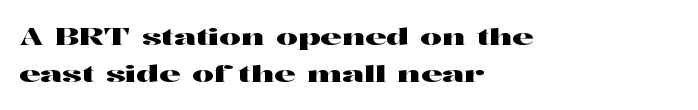
The image shows 24 px text type, upright; set left-aligned, normal line spacing (1.55x), normal letter spacing, not underlined.
